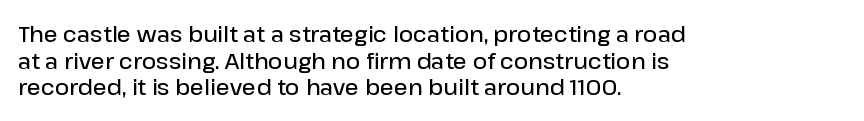
{"italic": "no", "bold": "semi", "underline": "no", "align": "left", "line_spacing_ratio": 1.21, "letter_spacing": "normal", "letter_spacing_em": 0.0, "glyph_px": 22}
